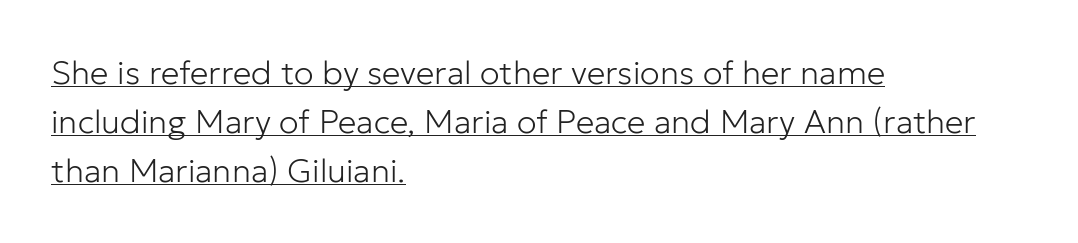
The image shows 33 px light sans-serif type, upright; set left-aligned, normal line spacing (1.48x), normal letter spacing, underlined; low stroke contrast and a medium x-height.
